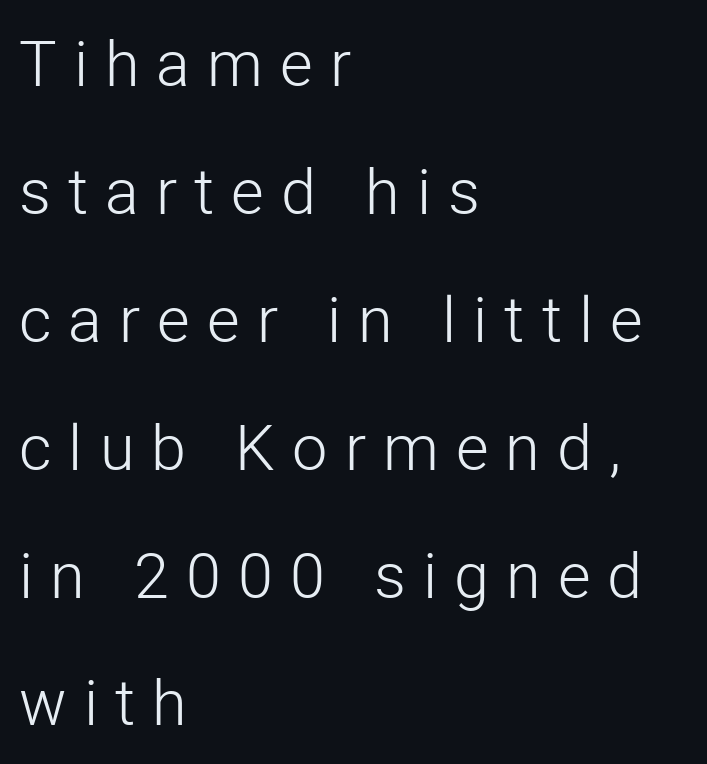
Decoration check: the copy has no underline. The line texture is sparse and dotted thanks to wide tracking. Designer's note — italics off, roman on. All the whitespace from short lines collects on the right. The weight tops out at a normal text grade.
